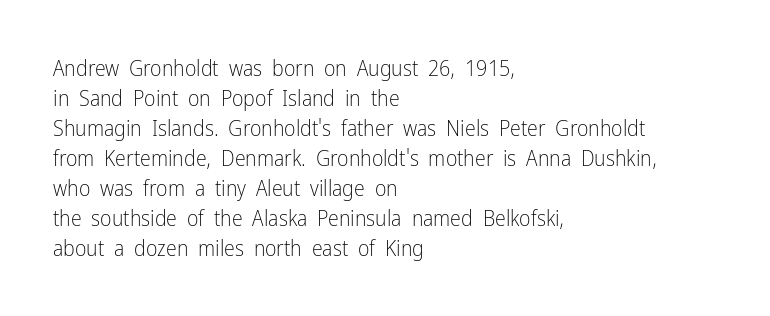
Q: Is the text bold? A: No.
Q: Is the text italic (slanted)? A: No, it is upright.
Q: Is the text underlined? A: No.
Q: How is the paragraph aligned? A: Left-aligned.
Q: Is the spacing between letters normal or unusually wide? A: Normal.
Q: Is the spacing between lines tight, normal or loose? A: Normal.
